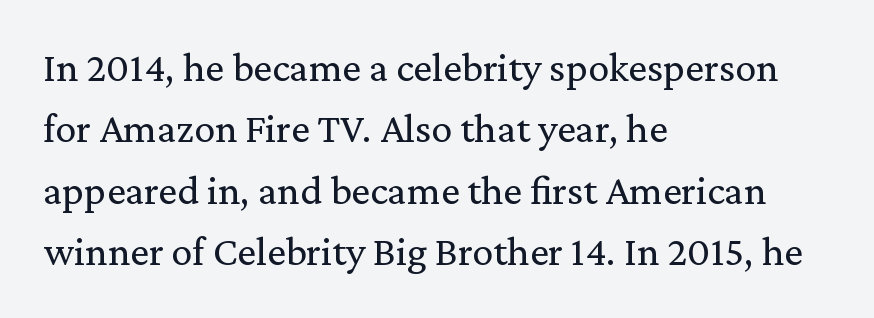
Q: Is the text bold? A: No.
Q: Is the text italic (slanted)? A: No, it is upright.
Q: Is the typeface a serif or a sans-serif typeface? A: Serif.
Q: Is the text underlined? A: No.
Q: How is the paragraph aligned? A: Left-aligned.
Q: Is the spacing between letters normal or unusually wide? A: Normal.
Q: Is the spacing between lines tight, normal or loose? A: Normal.
Q: Width (condensed, normal, or wide)? A: Normal.
Q: Stroke contrast? A: Medium.
Q: x-height? A: Medium.
Q: Monospaced? A: No.
